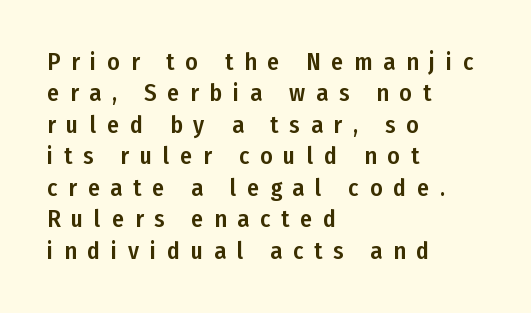
The glyphs are unaccompanied by any horizontal stroke below them. A typesetter would call this heavily tracked-out type. The rows are spaced the way most documents space them. When letters stand straight like this, we call the style roman or upright.
